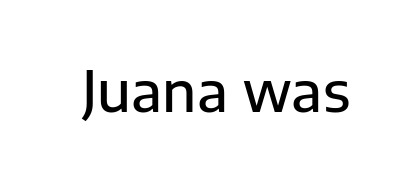
{"serif": "no", "italic": "no", "bold": "semi", "weight": "semibold", "width": "normal", "stroke_contrast": "low", "x_height": "medium", "monospaced": "no", "underline": "no", "letter_spacing": "normal", "letter_spacing_em": 0.0, "glyph_px": 55}
